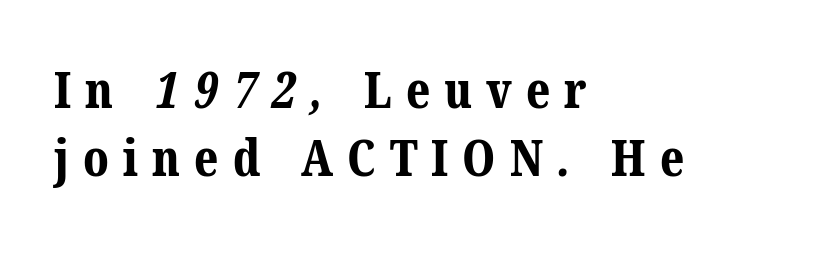
Quick note: interline space is typical. The face used here is rendered with a markedly widened letterfit. The letters advance in unequal steps, a hallmark of proportional type. Reading down the block, your eye returns to a fixed left position each line. A full-strength bold gives these letters their thick strokes.
